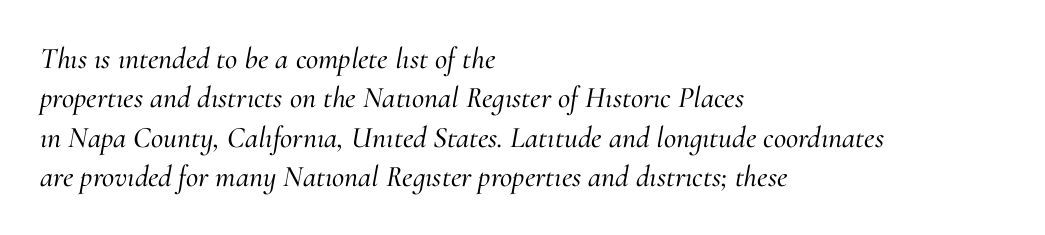
The image shows 30 px serif type, italic (leaning right); set left-aligned, normal line spacing (1.31x), normal letter spacing, not underlined; medium stroke contrast and a small x-height.
